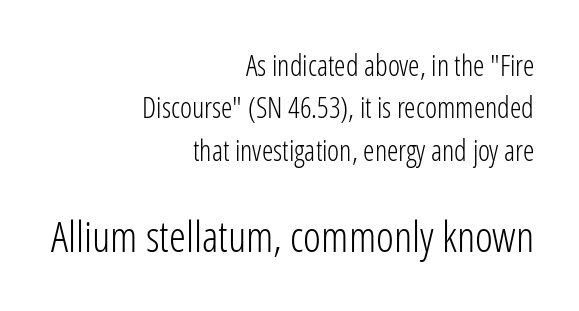
Q: Is the text bold? A: No.
Q: Is the text italic (slanted)? A: No, it is upright.
Q: Is the typeface a serif or a sans-serif typeface? A: Sans-serif.
Q: Is the text underlined? A: No.
Q: How is the paragraph aligned? A: Right-aligned.
Q: Is the spacing between letters normal or unusually wide? A: Normal.
Q: Is the spacing between lines tight, normal or loose? A: Normal.
Q: Which block of text is set in a larger size, the first (top) or the second (bottom)? A: The second (bottom) one.
Q: Width (condensed, normal, or wide)? A: Condensed.
Q: Stroke contrast? A: Low.
Q: x-height? A: Medium.
Q: Monospaced? A: No.
